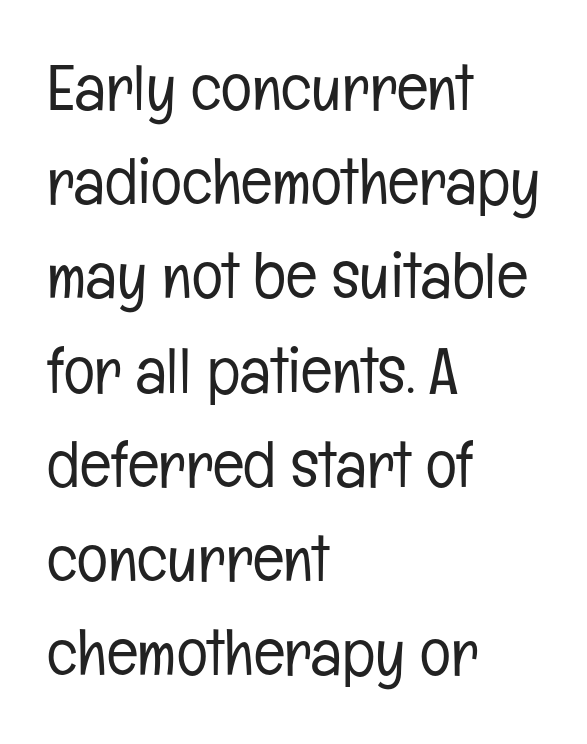
The image shows 65 px light, condensed sans-serif type, upright; set left-aligned, normal line spacing (1.45x), normal letter spacing, not underlined; low stroke contrast and a medium x-height.
